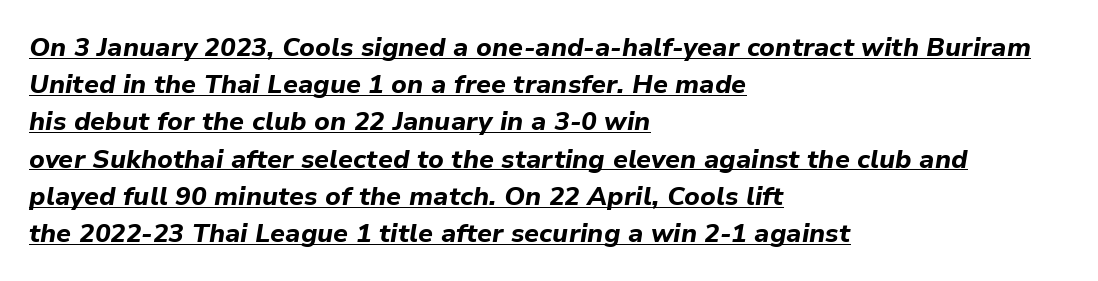
{"italic": "yes", "lean": "right", "slant_degrees": 9, "bold": "yes", "underline": "yes", "align": "left", "line_spacing": "normal", "line_spacing_ratio": 1.43, "letter_spacing": "normal", "letter_spacing_em": 0.0, "glyph_px": 26}
